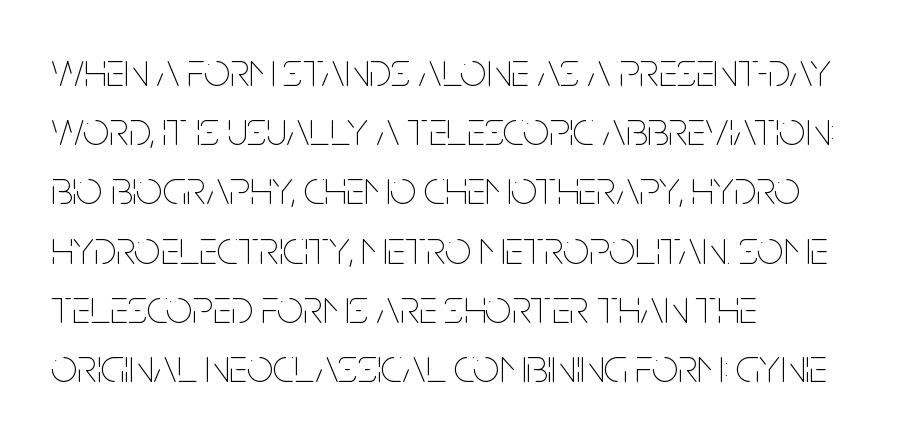
Q: Is the text bold? A: No.
Q: Is the text italic (slanted)? A: No, it is upright.
Q: Is the text underlined? A: No.
Q: How is the paragraph aligned? A: Left-aligned.
Q: Is the spacing between letters normal or unusually wide? A: Normal.
Q: Is the spacing between lines tight, normal or loose? A: Normal.
Q: Width (condensed, normal, or wide)? A: Condensed.
Q: Stroke contrast? A: Low.
Q: x-height? A: Large.
Q: Monospaced? A: No.
